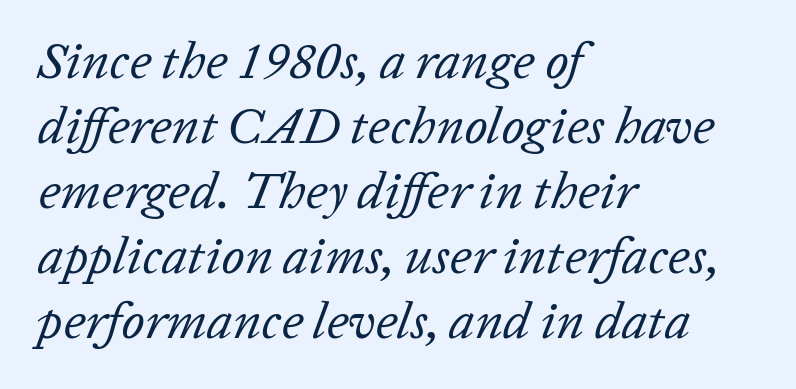
Has an underline been added? It has not. Nobody touched the tracking dial on this one. Ink coverage per letter is moderate at most. Teacher's note: observe the even left margin — that is flush-left alignment. Quick note: interline space is typical. There's an unmistakable incline to the writing here.
